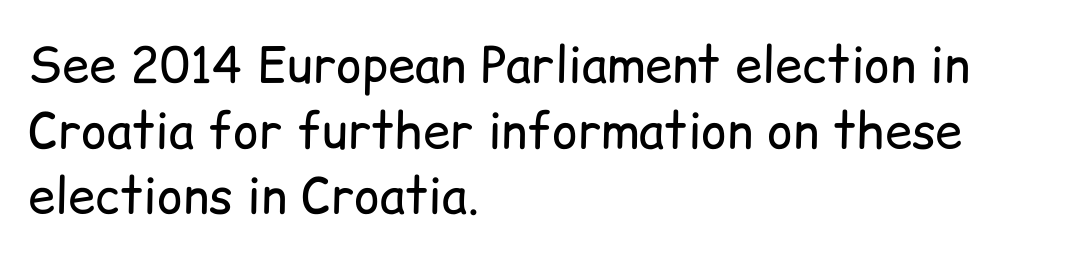
{"serif": "no", "italic": "no", "bold": "no", "weight": "regular", "width": "normal", "stroke_contrast": "low", "x_height": "medium", "monospaced": "no", "underline": "no", "align": "left", "line_spacing": "normal", "line_spacing_ratio": 1.34, "letter_spacing": "normal", "letter_spacing_em": 0.0, "glyph_px": 49}
